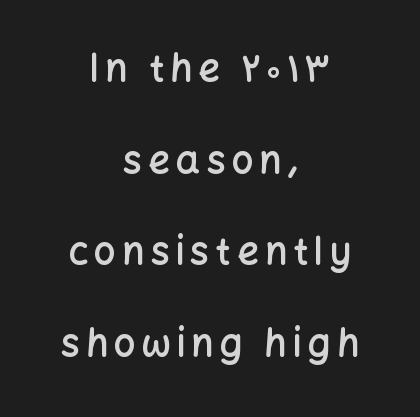
Q: Is the text bold? A: Semi-bold.
Q: Is the text italic (slanted)? A: No, it is upright.
Q: Is the typeface a serif or a sans-serif typeface? A: Sans-serif.
Q: Is the text underlined? A: No.
Q: How is the paragraph aligned? A: Centered.
Q: Is the spacing between lines tight, normal or loose? A: Loose.
Q: Width (condensed, normal, or wide)? A: Normal.
Q: Stroke contrast? A: Low.
Q: x-height? A: Medium.
Q: Monospaced? A: No.
